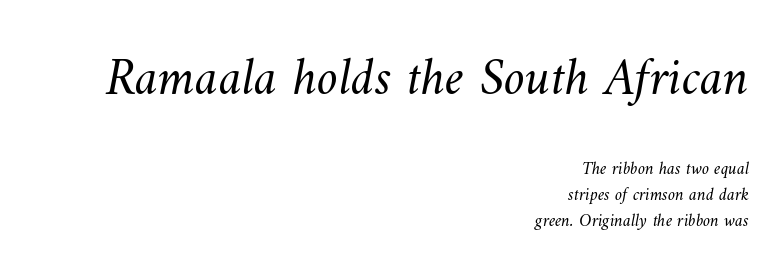
Which of the two is more prominent by size? The first, at the top. Compared with a typical body face, this is equally light or lighter still. The letters advance in unequal steps, a hallmark of proportional type. What's the leading like? Ordinary, nothing unusual. The letterforms sit shoulder to shoulder at normal distance. Plain, unruled lines of type.
